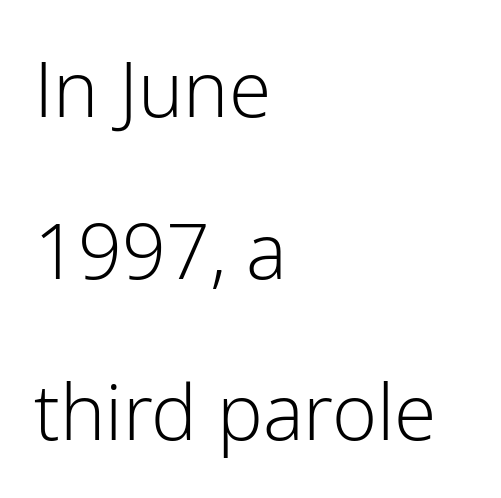
{"serif": "no", "italic": "no", "bold": "no", "weight": "light", "width": "normal", "stroke_contrast": "low", "x_height": "medium", "monospaced": "no", "underline": "no", "align": "left", "line_spacing": "loose", "line_spacing_ratio": 2.1, "letter_spacing": "normal", "letter_spacing_em": 0.0, "glyph_px": 77}
